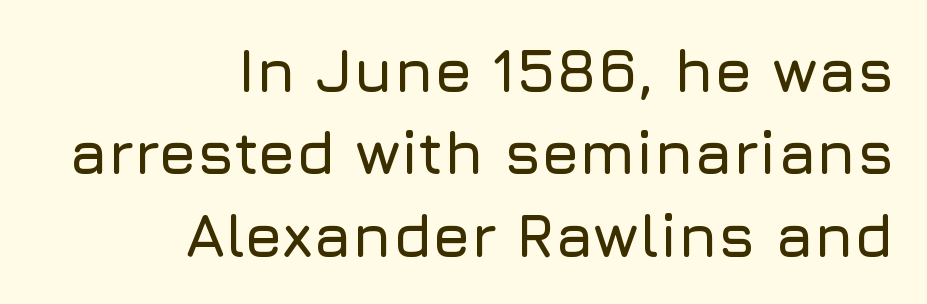
Q: Is the text italic (slanted)? A: No, it is upright.
Q: Is the typeface a serif or a sans-serif typeface? A: Sans-serif.
Q: Is the text underlined? A: No.
Q: How is the paragraph aligned? A: Right-aligned.
Q: Is the spacing between letters normal or unusually wide? A: Normal.
Q: Is the spacing between lines tight, normal or loose? A: Normal.
Q: Width (condensed, normal, or wide)? A: Normal.
Q: Stroke contrast? A: Low.
Q: x-height? A: Medium.
Q: Monospaced? A: No.
